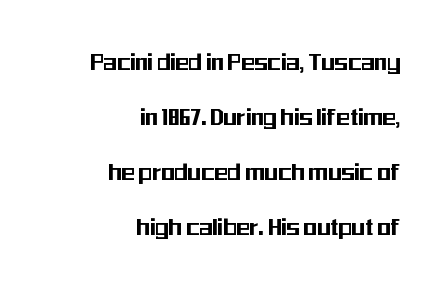
The image shows 28 px condensed sans-serif type, upright; set right-aligned, loose line spacing (1.96x), normal letter spacing, not underlined; medium stroke contrast and a medium x-height.
